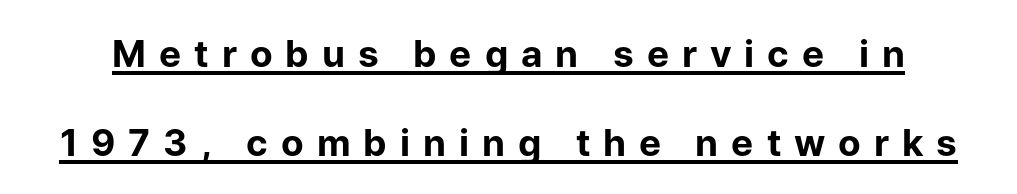
The image shows 37 px bold sans-serif type, upright; set loose line spacing (2.4x), unusually wide letter spacing (+0.35 em), underlined; low stroke contrast and a medium x-height.
